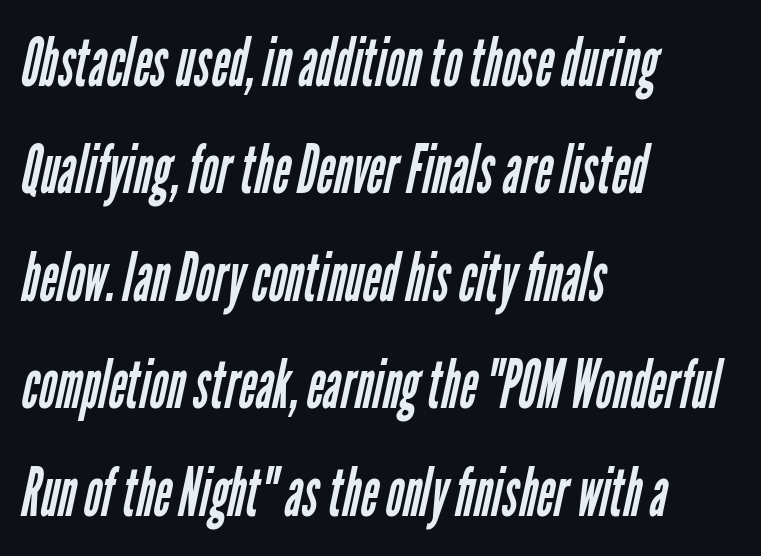
{"serif": "no", "bold": "no", "weight": "regular", "width": "condensed", "stroke_contrast": "low", "x_height": "medium", "monospaced": "no", "underline": "no", "align": "left", "line_spacing": "normal", "line_spacing_ratio": 1.58, "letter_spacing": "normal", "letter_spacing_em": 0.0, "glyph_px": 68}
